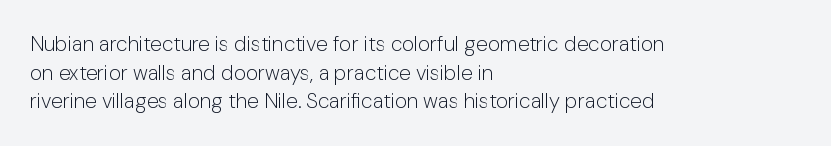
Q: Is the text bold? A: No.
Q: Is the text italic (slanted)? A: No, it is upright.
Q: Is the text underlined? A: No.
Q: How is the paragraph aligned? A: Left-aligned.
Q: Is the spacing between letters normal or unusually wide? A: Normal.
Q: Is the spacing between lines tight, normal or loose? A: Normal.
